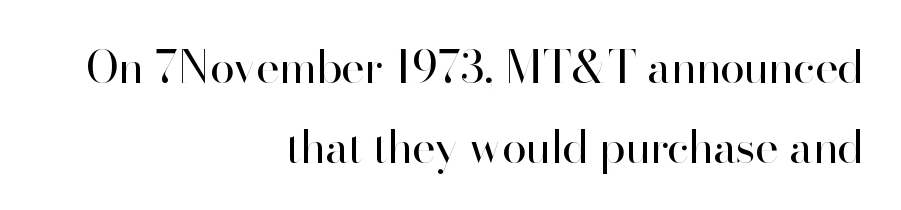
Q: Is the text bold? A: No.
Q: Is the text italic (slanted)? A: No, it is upright.
Q: Is the typeface a serif or a sans-serif typeface? A: Sans-serif.
Q: Is the text underlined? A: No.
Q: How is the paragraph aligned? A: Right-aligned.
Q: Is the spacing between letters normal or unusually wide? A: Normal.
Q: Width (condensed, normal, or wide)? A: Normal.
Q: Stroke contrast? A: High.
Q: x-height? A: Small.
Q: Monospaced? A: No.
